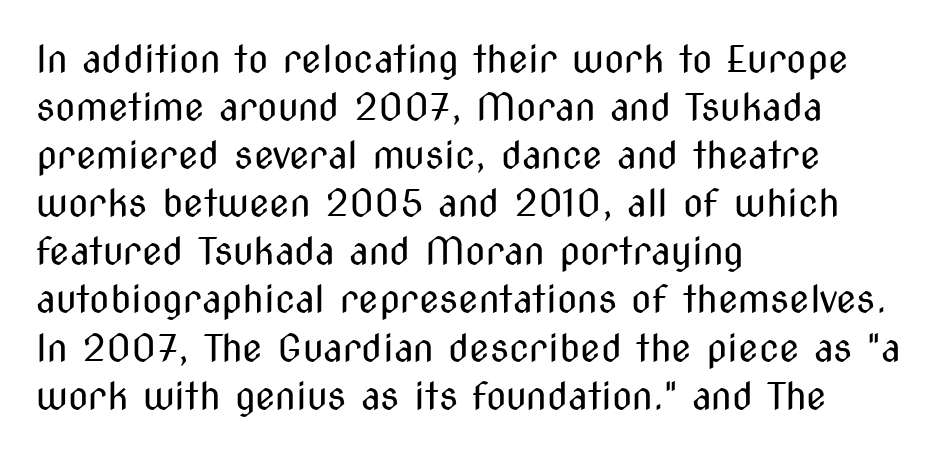
Q: Is the text bold? A: No.
Q: Is the text italic (slanted)? A: No, it is upright.
Q: Is the typeface a serif or a sans-serif typeface? A: Sans-serif.
Q: Is the text underlined? A: No.
Q: How is the paragraph aligned? A: Left-aligned.
Q: Is the spacing between letters normal or unusually wide? A: Normal.
Q: Is the spacing between lines tight, normal or loose? A: Normal.
Q: Width (condensed, normal, or wide)? A: Condensed.
Q: Stroke contrast? A: Medium.
Q: x-height? A: Medium.
Q: Monospaced? A: No.
